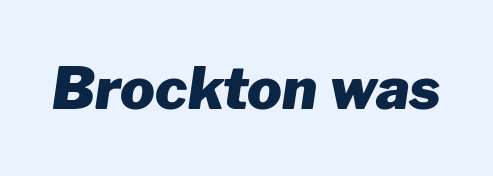
{"italic": "yes", "lean": "right", "slant_degrees": 8, "bold": "yes", "weight": "heavy", "width": "normal", "stroke_contrast": "low", "x_height": "medium", "monospaced": "no", "underline": "no", "letter_spacing": "normal", "letter_spacing_em": 0.0, "glyph_px": 58}
